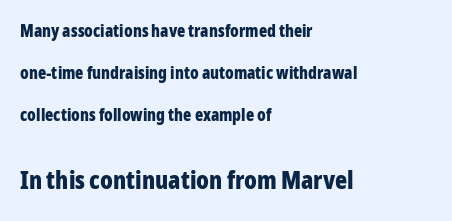
{"italic": "no", "bold": "yes", "underline": "no", "align": "left", "line_spacing": "loose", "line_spacing_ratio": 2.46, "letter_spacing": "normal", "letter_spacing_em": 0.0, "larger_block": "second", "size_ratio": 1.47, "glyph_px": 25}
